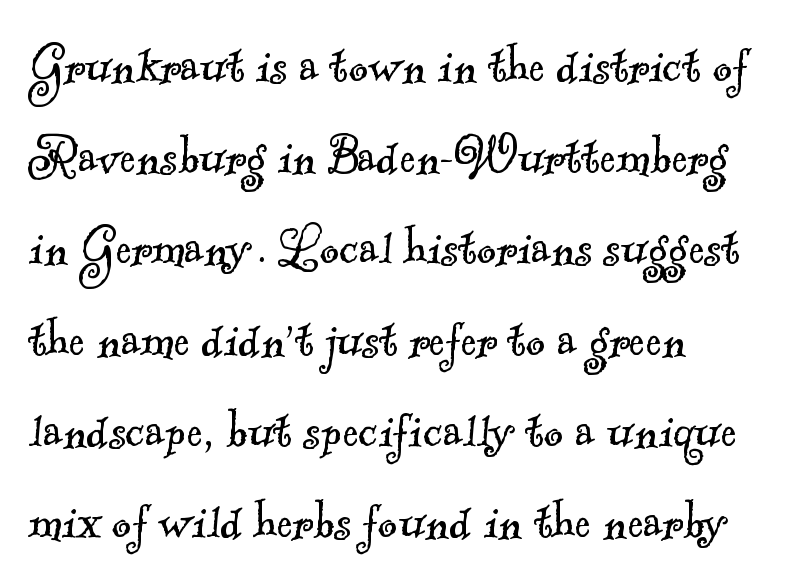
The image shows 60 px light serif type; set normal line spacing (1.52x), normal letter spacing, not underlined; a small x-height.
